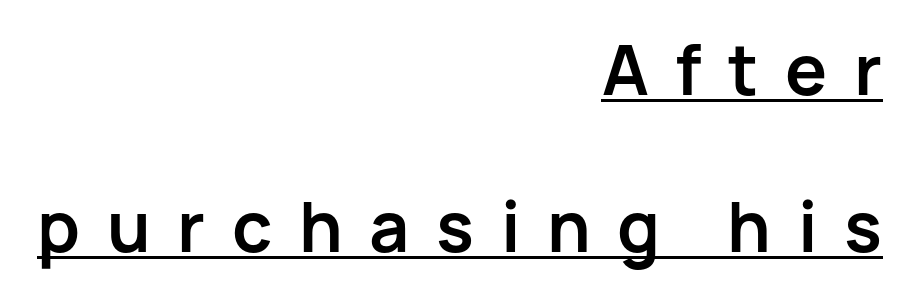
Q: Is the text bold? A: Yes.
Q: Is the text italic (slanted)? A: No, it is upright.
Q: Is the typeface a serif or a sans-serif typeface? A: Sans-serif.
Q: Is the text underlined? A: Yes.
Q: How is the paragraph aligned? A: Right-aligned.
Q: Is the spacing between letters normal or unusually wide? A: Unusually wide.
Q: Is the spacing between lines tight, normal or loose? A: Loose.
Q: Width (condensed, normal, or wide)? A: Normal.
Q: Stroke contrast? A: Low.
Q: x-height? A: Medium.
Q: Monospaced? A: No.
